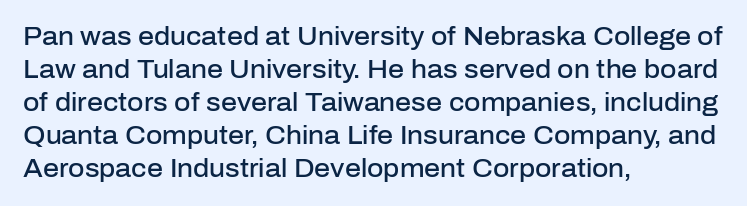
Q: Is the text bold? A: Semi-bold.
Q: Is the text italic (slanted)? A: No, it is upright.
Q: Is the text underlined? A: No.
Q: How is the paragraph aligned? A: Left-aligned.
Q: Is the spacing between letters normal or unusually wide? A: Normal.
Q: Is the spacing between lines tight, normal or loose? A: Normal.
